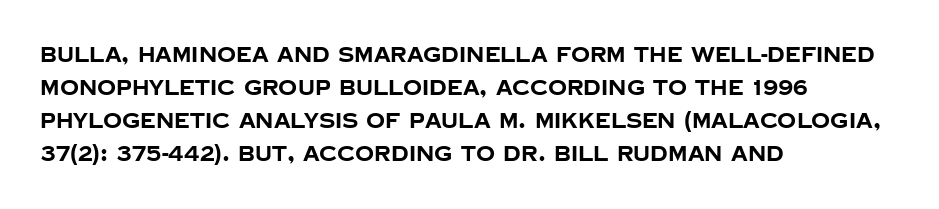
The image shows 21 px bold type, upright; set left-aligned, normal line spacing (1.57x), normal letter spacing, not underlined.
